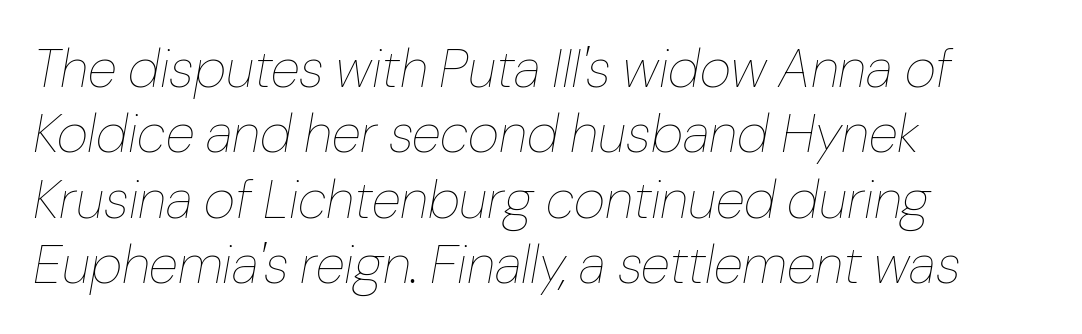
The image shows 54 px thin type, italic (leaning right); set left-aligned, line spacing 1.21x, normal letter spacing, not underlined; low stroke contrast and a medium x-height.
